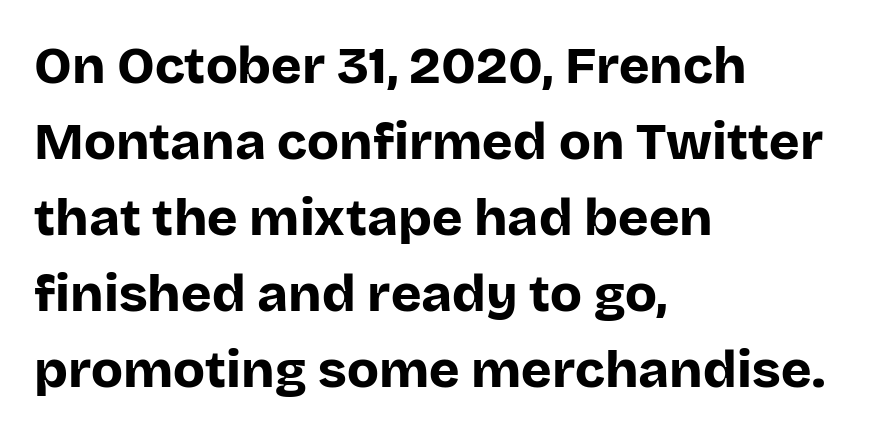
The image shows 52 px bold sans-serif type, upright; set left-aligned, normal line spacing (1.46x), normal letter spacing, not underlined; low stroke contrast and a large x-height.
